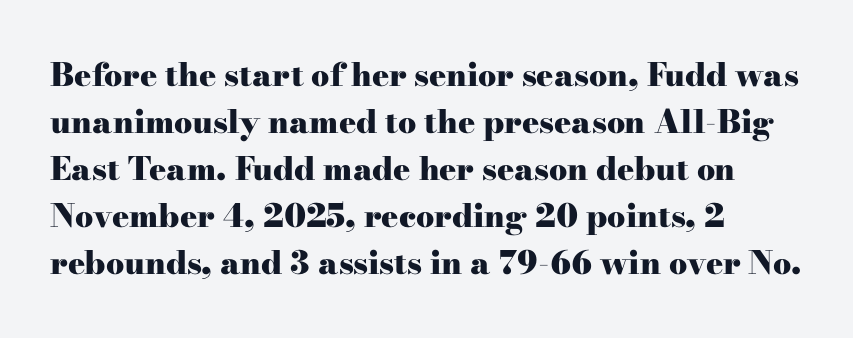
{"serif": "yes", "italic": "no", "bold": "yes", "weight": "heavy", "width": "wide", "stroke_contrast": "high", "x_height": "small", "monospaced": "no", "underline": "no", "align": "left", "line_spacing": "normal", "line_spacing_ratio": 1.47, "letter_spacing": "normal", "letter_spacing_em": 0.0, "glyph_px": 32}
